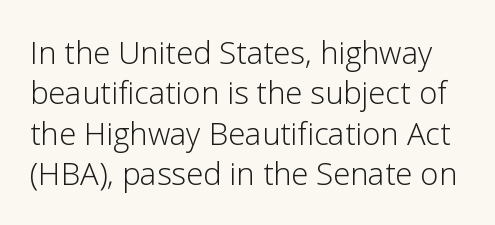
{"serif": "no", "italic": "no", "bold": "no", "weight": "light", "width": "normal", "stroke_contrast": "low", "x_height": "medium", "monospaced": "no", "underline": "no", "line_spacing": "normal", "line_spacing_ratio": 1.3, "letter_spacing": "normal", "letter_spacing_em": 0.0, "glyph_px": 31}
